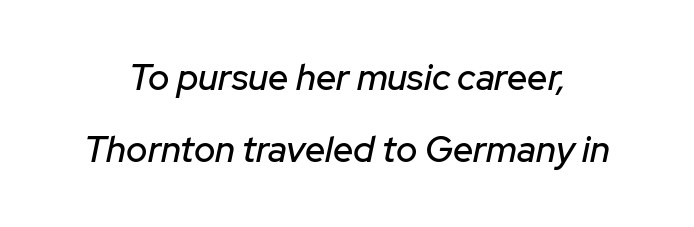
Q: Is the text italic (slanted)? A: Yes, it leans right by about 12 degrees.
Q: Is the text underlined? A: No.
Q: Is the spacing between letters normal or unusually wide? A: Normal.
Q: Is the spacing between lines tight, normal or loose? A: Loose.
Q: Width (condensed, normal, or wide)? A: Normal.
Q: Stroke contrast? A: Low.
Q: x-height? A: Medium.
Q: Monospaced? A: No.
